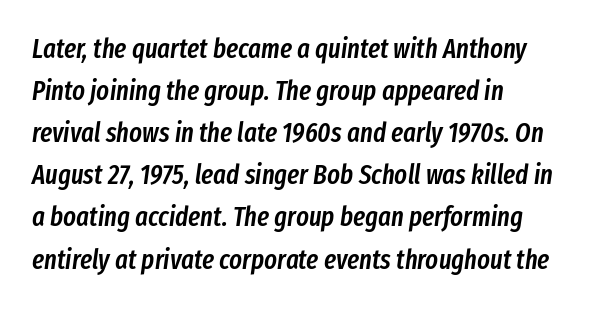
The image shows 27 px text type, italic (leaning right); set left-aligned, normal line spacing (1.56x), normal letter spacing, not underlined.
